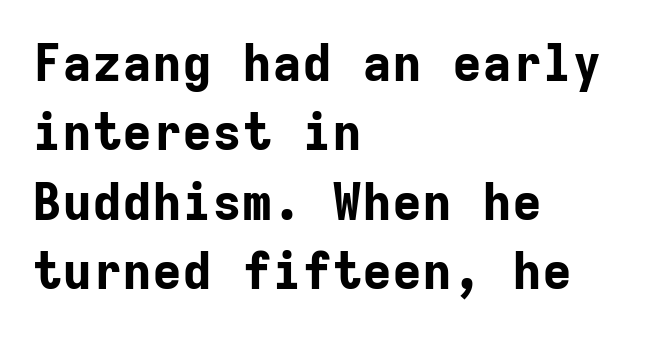
{"serif": "no", "italic": "no", "bold": "yes", "weight": "bold", "width": "normal", "stroke_contrast": "low", "x_height": "medium", "monospaced": "yes", "underline": "no", "align": "left", "line_spacing": "normal", "line_spacing_ratio": 1.39, "letter_spacing": "normal", "letter_spacing_em": 0.0, "glyph_px": 50}
